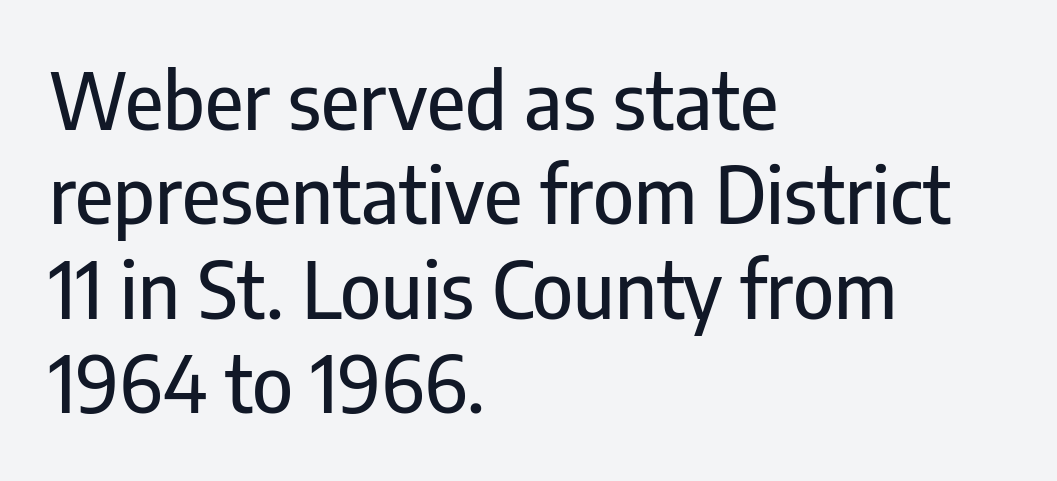
Q: Is the text italic (slanted)? A: No, it is upright.
Q: Is the typeface a serif or a sans-serif typeface? A: Sans-serif.
Q: Is the text underlined? A: No.
Q: How is the paragraph aligned? A: Left-aligned.
Q: Is the spacing between letters normal or unusually wide? A: Normal.
Q: Width (condensed, normal, or wide)? A: Condensed.
Q: Stroke contrast? A: Low.
Q: x-height? A: Medium.
Q: Monospaced? A: No.
